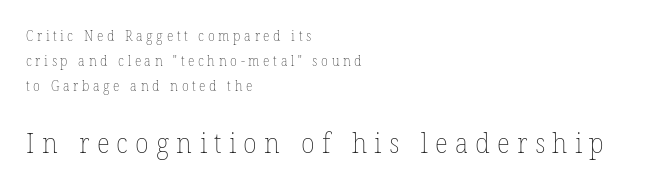
This rendering uses left alignment, leaving the right contour irregular. Here the glyphs are tracked loosely, breaking word shapes into spaced letters. The baseline area is clear. Summary of weight: not heavy and not bold. Each letter keeps its own natural width here, so spacing adapts to shape. Every character sits straight up, as roman type does.
